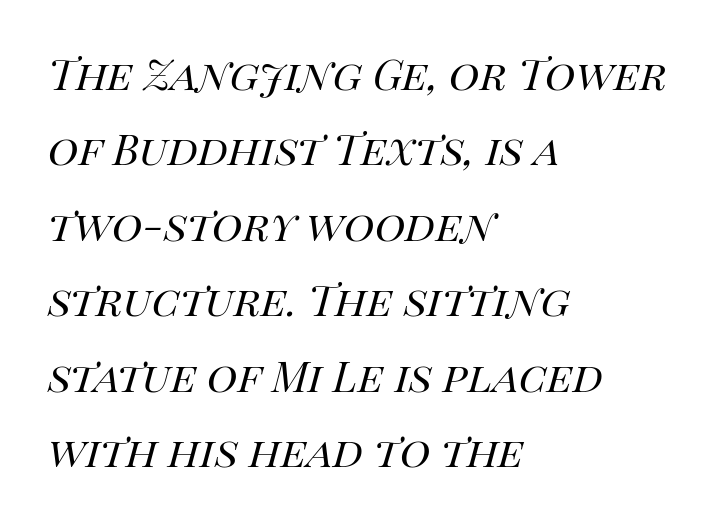
This sample keeps an unexceptional amount of space between lines. The letters are slanted; this is an italic face. Rule under the text: the space is simply empty. The font sits on the lighter half of the weight spectrum, regular included. The rendering uses natural spacing where letterforms have individual widths.
